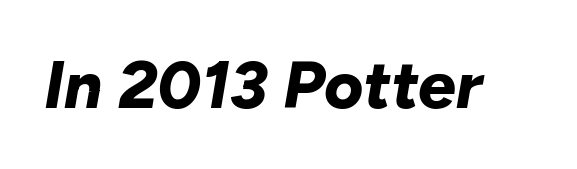
{"italic": "yes", "lean": "right", "slant_degrees": 10, "bold": "yes", "weight": "bold", "width": "normal", "stroke_contrast": "low", "x_height": "medium", "monospaced": "no", "underline": "no", "letter_spacing": "normal", "letter_spacing_em": 0.0, "glyph_px": 67}
